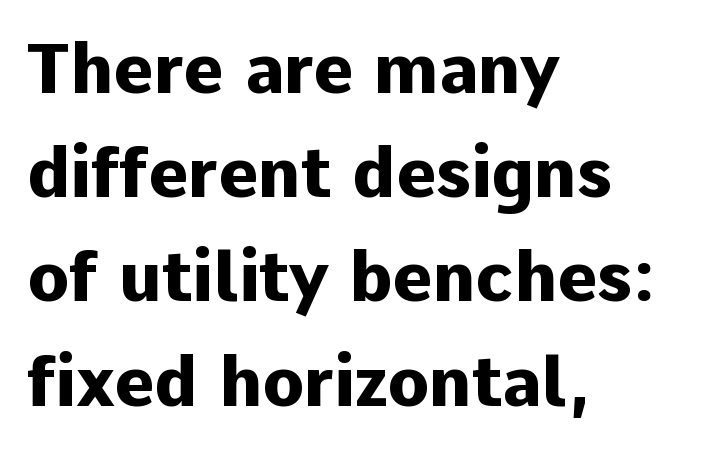
The image shows 69 px heavy sans-serif type, upright; set left-aligned, normal line spacing (1.51x), normal letter spacing, not underlined; low stroke contrast and a medium x-height.
